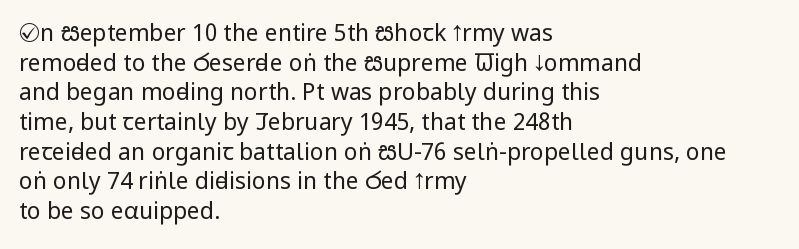
The lines sit at an ordinary, default distance from one another. The rag falls on the right side of this text block. The characters are drawn with everyday or finer stroke widths. Descender tails drop into unmarked territory.
